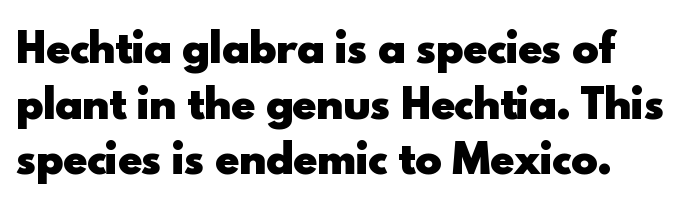
Rows of type keep a routine distance in the vertical direction. How are the letters spaced? Ordinarily, with no added tracking. Every letter is thick-stroked: bold, no question. Think of a printed novel: that variable character pitch is what you see here. Characters remain perfectly vertical along every line. The zone under the glyphs is completely vacant.
